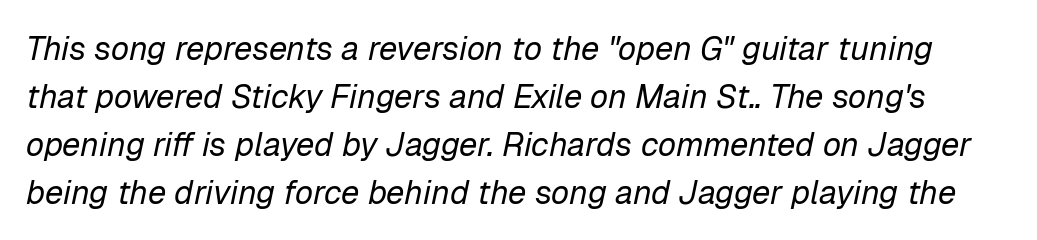
The font's italic variant was chosen for this text. Each new line begins a customary step beneath the previous one. Stem width sits at or under what a default text font uses. A typesetter would call this zero additional tracking. A clean baseline with only descenders dipping below it.
